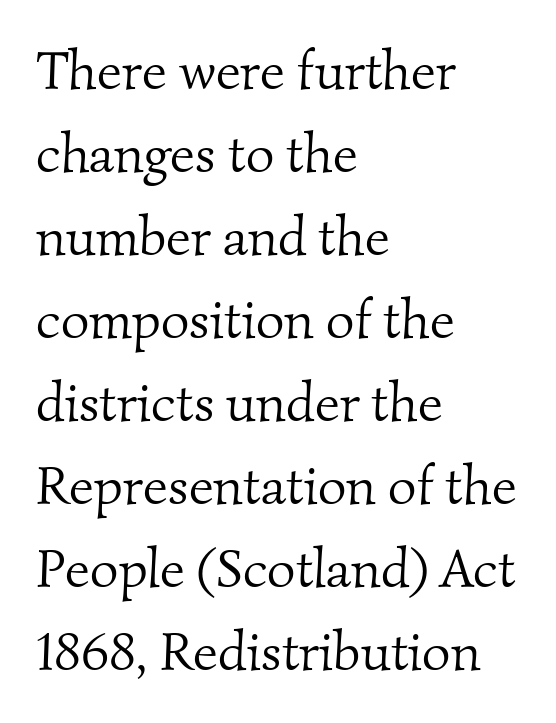
Reading down the column, the eye jumps a familiar distance to each next line. What stands out about the letter spacing? Nothing — it is the standard amount. Casual observation: everything's shoved over to the left. A light-to-regular cut is what we see here. Rule under the text: the space is simply empty.
